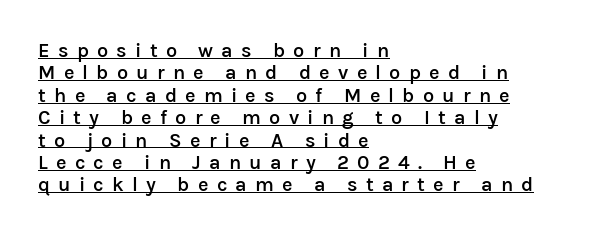
A somewhat darkened texture: the type is semibold rather than bold. Look at the tracking — it's clearly loosened, letters drifting apart. Successive baselines arrive quickly, one right under another. A student would call this left alignment; a typographer would say flush left, rag right. Style check: upright.
